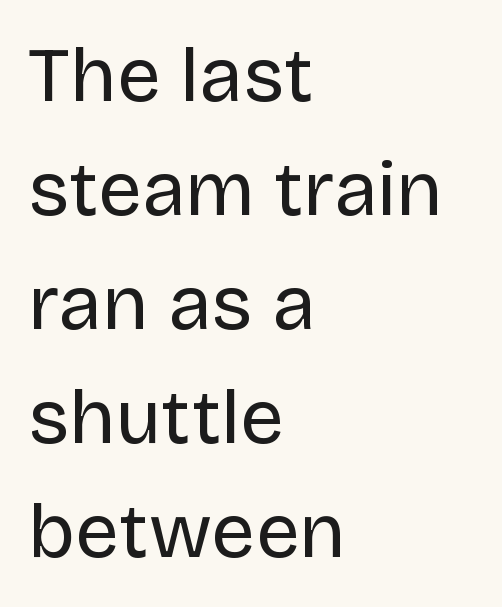
{"serif": "no", "italic": "no", "bold": "no", "weight": "regular", "width": "normal", "stroke_contrast": "low", "x_height": "large", "monospaced": "no", "underline": "no", "align": "left", "line_spacing": "normal", "line_spacing_ratio": 1.46, "letter_spacing": "normal", "letter_spacing_em": 0.0, "glyph_px": 78}
